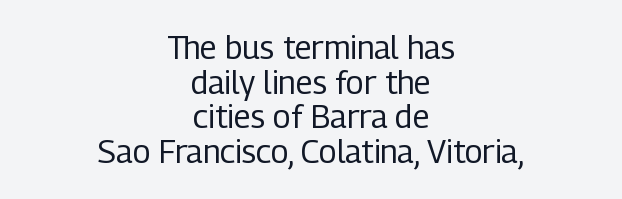
The image shows 32 px regular-weight, condensed sans-serif type, upright; set centered, tight line spacing (1.08x), normal letter spacing, not underlined; low stroke contrast and a medium x-height.
